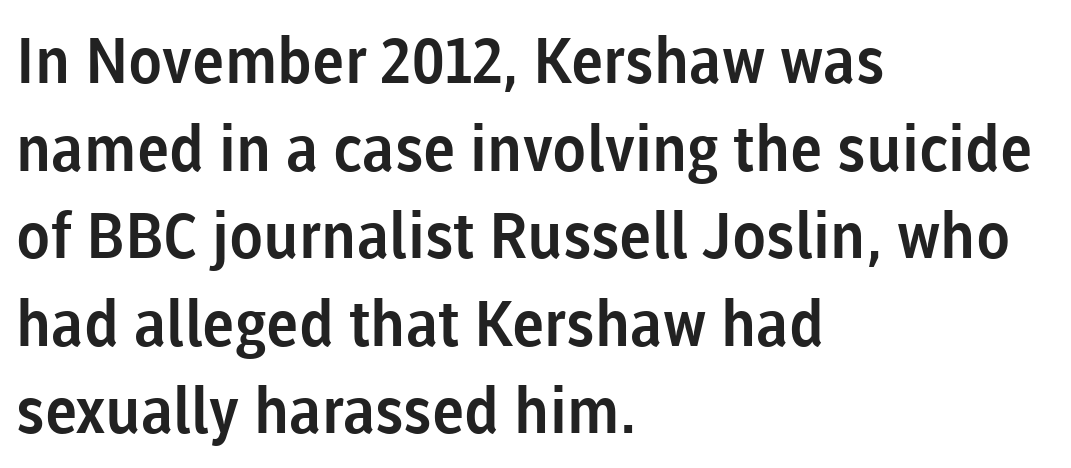
This rendering employs a face without finishing strokes, i.e., a sans-serif. How are the letters spaced? Ordinarily, with no added tracking. The vertical gap from one line to the next is medium. The space directly below the letters is spotless. The passage shown is typed in a proportional face where columns would drift.
